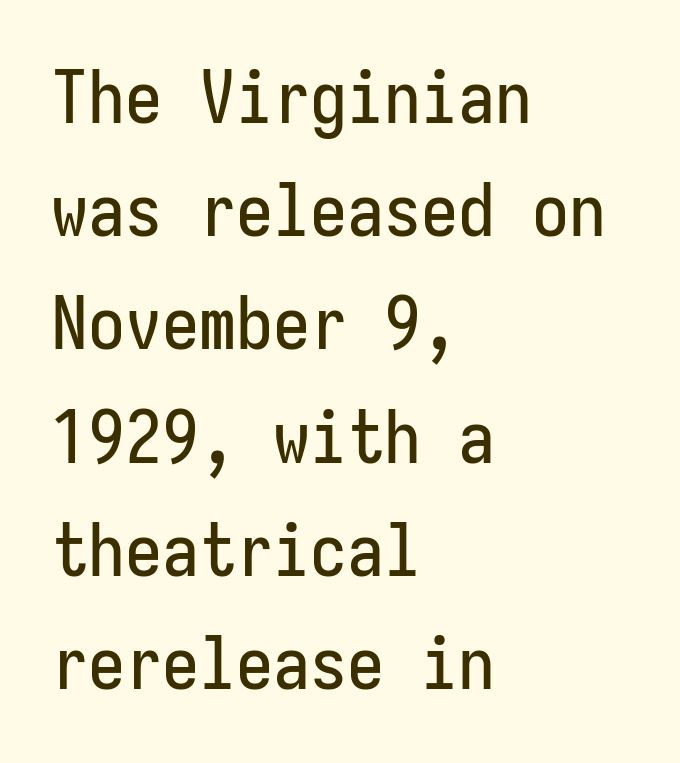
The image shows 74 px condensed sans-serif type, upright, monospaced; set left-aligned, normal line spacing (1.53x), normal letter spacing, not underlined; low stroke contrast and a medium x-height.
